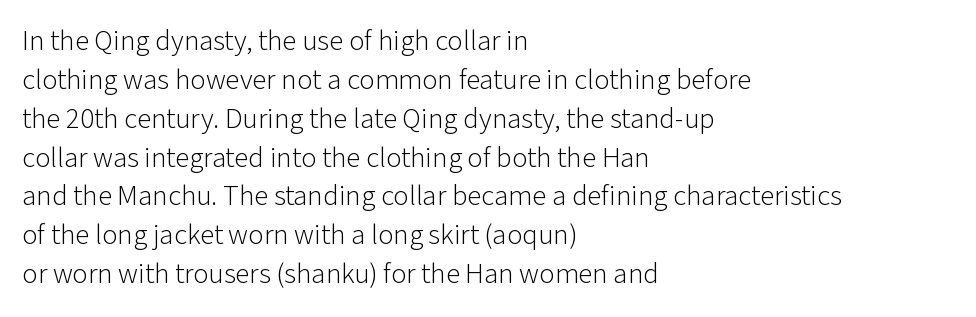
In terms of letterform style, serifs are entirely absent. Is the type heavy? It reads as light-to-regular instead. Italic: no, the glyphs are upright roman. How are the letters spaced? Ordinarily, with no added tracking. The designer left line spacing at the default. The foot of each line stays bare and open.
